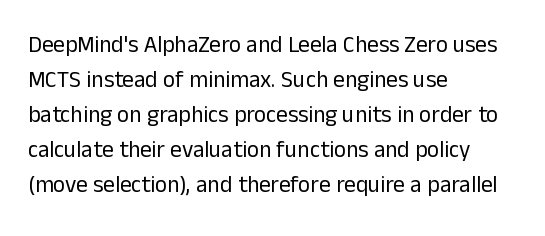
Q: Is the text bold? A: No.
Q: Is the text italic (slanted)? A: No, it is upright.
Q: Is the text underlined? A: No.
Q: How is the paragraph aligned? A: Left-aligned.
Q: Is the spacing between letters normal or unusually wide? A: Normal.
Q: Is the spacing between lines tight, normal or loose? A: Normal.
